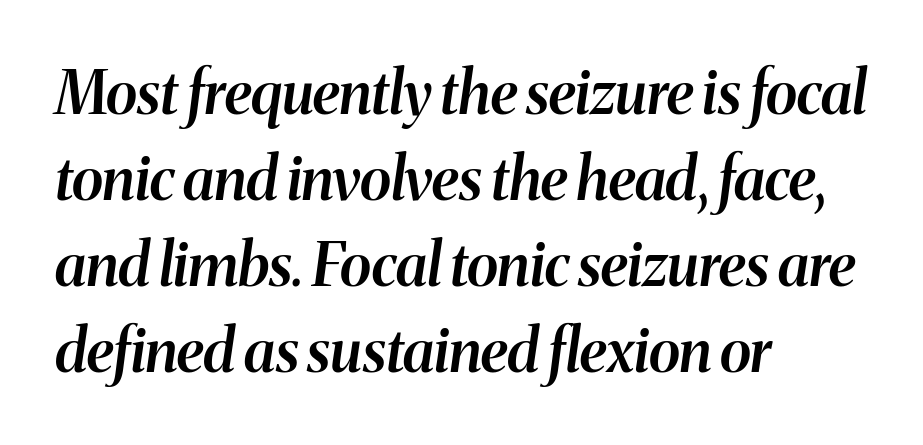
{"italic": "yes", "lean": "right", "slant_degrees": 8, "bold": "semi", "weight": "semibold", "width": "normal", "stroke_contrast": "medium", "x_height": "medium", "monospaced": "no", "underline": "no", "align": "left", "line_spacing": "normal", "line_spacing_ratio": 1.46, "letter_spacing": "normal", "letter_spacing_em": 0.0, "glyph_px": 59}
